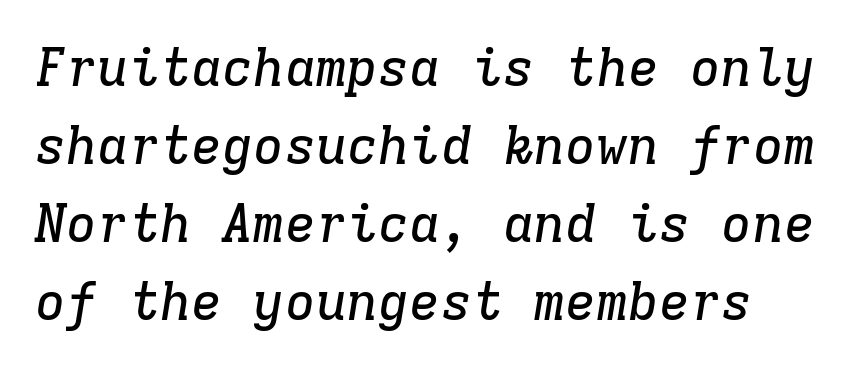
Q: Is the text italic (slanted)? A: Yes, it leans right by about 9 degrees.
Q: Is the typeface a serif or a sans-serif typeface? A: Serif.
Q: Is the text underlined? A: No.
Q: How is the paragraph aligned? A: Left-aligned.
Q: Is the spacing between letters normal or unusually wide? A: Normal.
Q: Is the spacing between lines tight, normal or loose? A: Normal.
Q: Width (condensed, normal, or wide)? A: Normal.
Q: Stroke contrast? A: Low.
Q: x-height? A: Medium.
Q: Monospaced? A: Yes.
